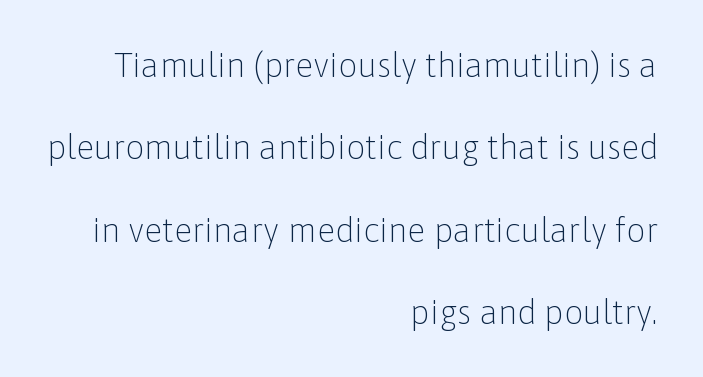
The image shows 34 px light sans-serif type, upright; set right-aligned, loose line spacing (2.42x), normal letter spacing, not underlined; low stroke contrast and a medium x-height.
